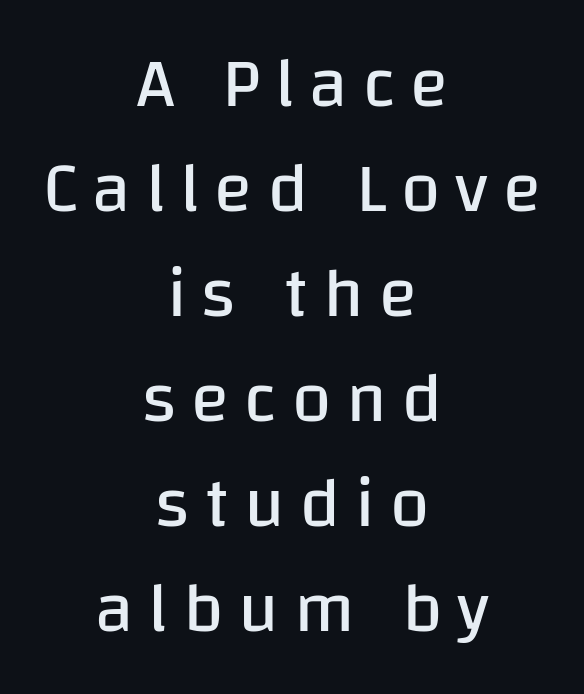
Clear beneath every line of the passage. The font's upright variant was chosen for this text. The passage shown has open, widely tracked lettering throughout. Honestly, the row spacing looks completely unremarkable. Proportional: the letters do not fall into vertical columns.
